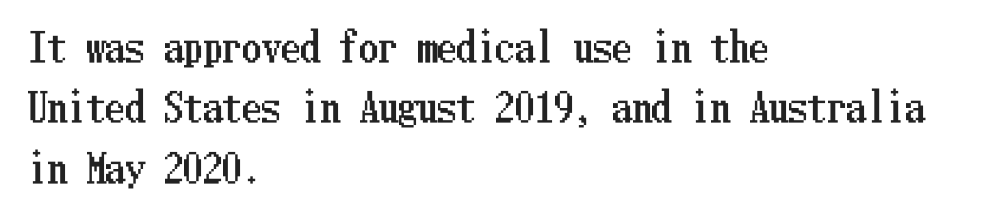
The image shows 39 px condensed type, upright; set left-aligned, normal line spacing (1.55x), normal letter spacing, not underlined; low stroke contrast and a medium x-height.
